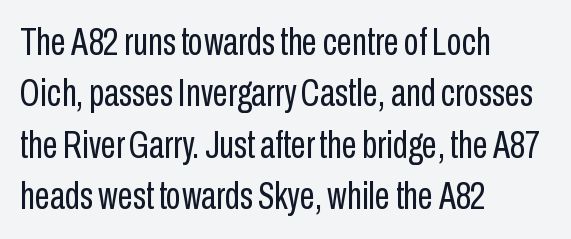
Q: Is the text bold? A: No.
Q: Is the text italic (slanted)? A: No, it is upright.
Q: Is the typeface a serif or a sans-serif typeface? A: Sans-serif.
Q: Is the text underlined? A: No.
Q: How is the paragraph aligned? A: Left-aligned.
Q: Is the spacing between letters normal or unusually wide? A: Normal.
Q: Is the spacing between lines tight, normal or loose? A: Normal.
Q: Width (condensed, normal, or wide)? A: Condensed.
Q: Stroke contrast? A: Low.
Q: x-height? A: Medium.
Q: Monospaced? A: No.
